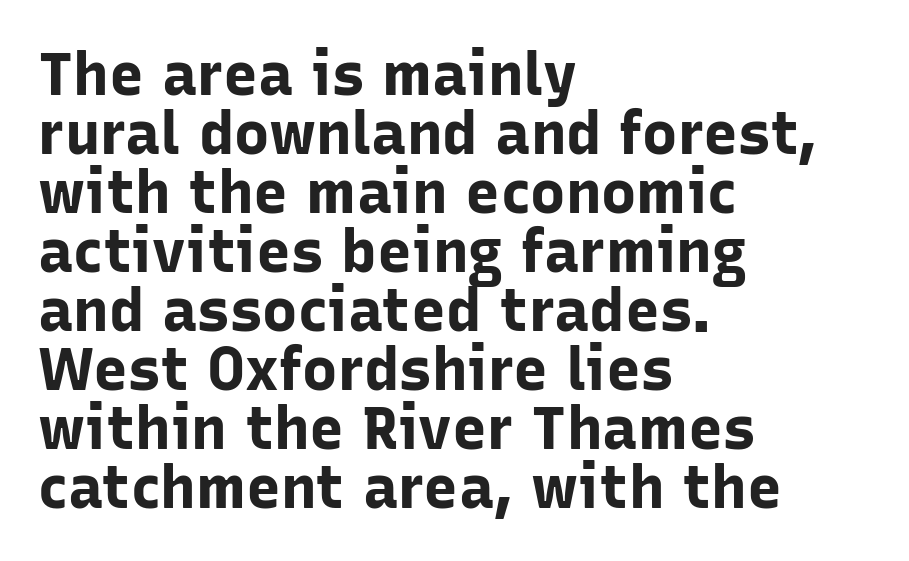
{"serif": "no", "italic": "no", "bold": "yes", "weight": "bold", "width": "normal", "stroke_contrast": "low", "x_height": "medium", "monospaced": "no", "underline": "no", "align": "left", "line_spacing": "tight", "line_spacing_ratio": 1.0, "letter_spacing": "normal", "letter_spacing_em": 0.0, "glyph_px": 59}
